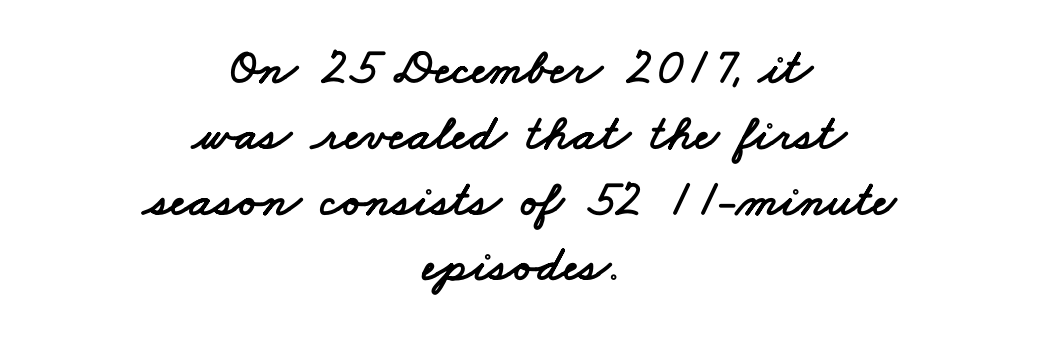
{"serif": "no", "width": "wide", "stroke_contrast": "low", "x_height": "small", "monospaced": "no", "underline": "no", "align": "center", "line_spacing": "normal", "line_spacing_ratio": 1.29, "letter_spacing": "normal", "letter_spacing_em": 0.0, "glyph_px": 51}
